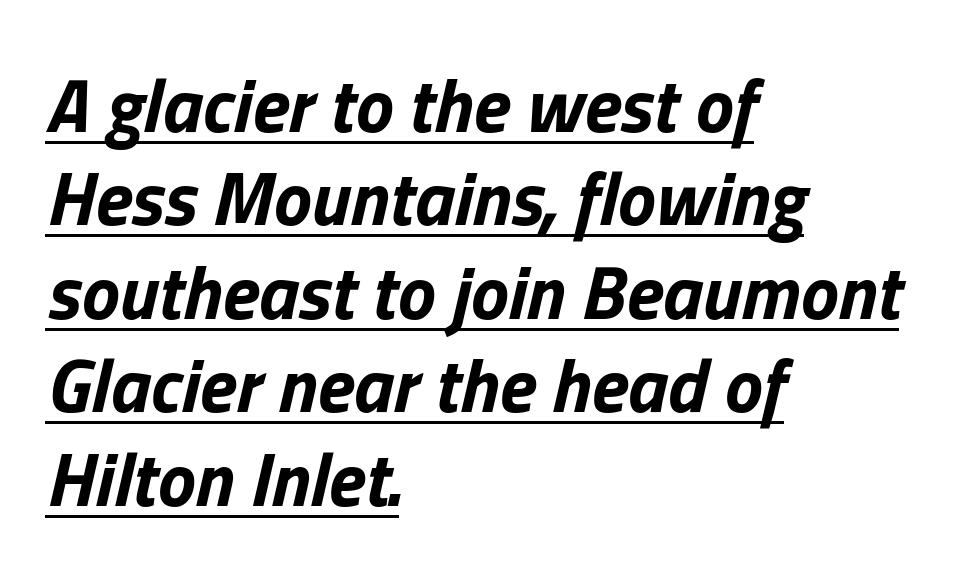
Is this a fixed-width face? No — the glyphs have proportional, varying widths. The face used here has a pronounced slope to its letters. Underline: present. The lines in this sample share a left origin and differ only in where they stop. The font is running at its bold setting. Short note: letters normally spaced.
